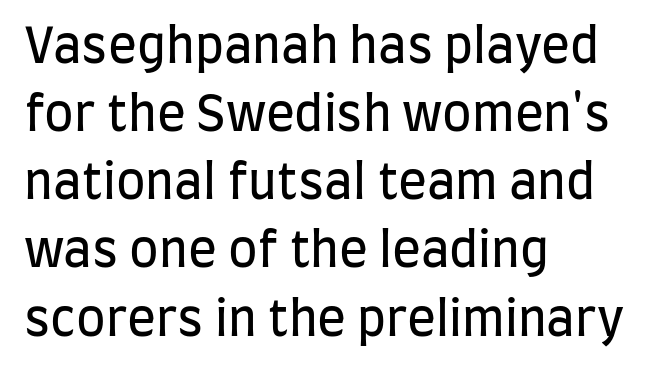
Q: Is the text bold? A: No.
Q: Is the text italic (slanted)? A: No, it is upright.
Q: Is the typeface a serif or a sans-serif typeface? A: Sans-serif.
Q: Is the text underlined? A: No.
Q: How is the paragraph aligned? A: Left-aligned.
Q: Is the spacing between letters normal or unusually wide? A: Normal.
Q: Is the spacing between lines tight, normal or loose? A: Normal.
Q: Width (condensed, normal, or wide)? A: Condensed.
Q: Stroke contrast? A: Low.
Q: x-height? A: Large.
Q: Monospaced? A: No.
